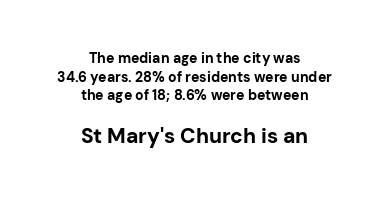
Ascenders rise straight up at ninety degrees. Pretty heavy lettering here — definitely bold. The glyphs are unaccompanied by any horizontal stroke below them. Typeset on center — no edge is straight.
